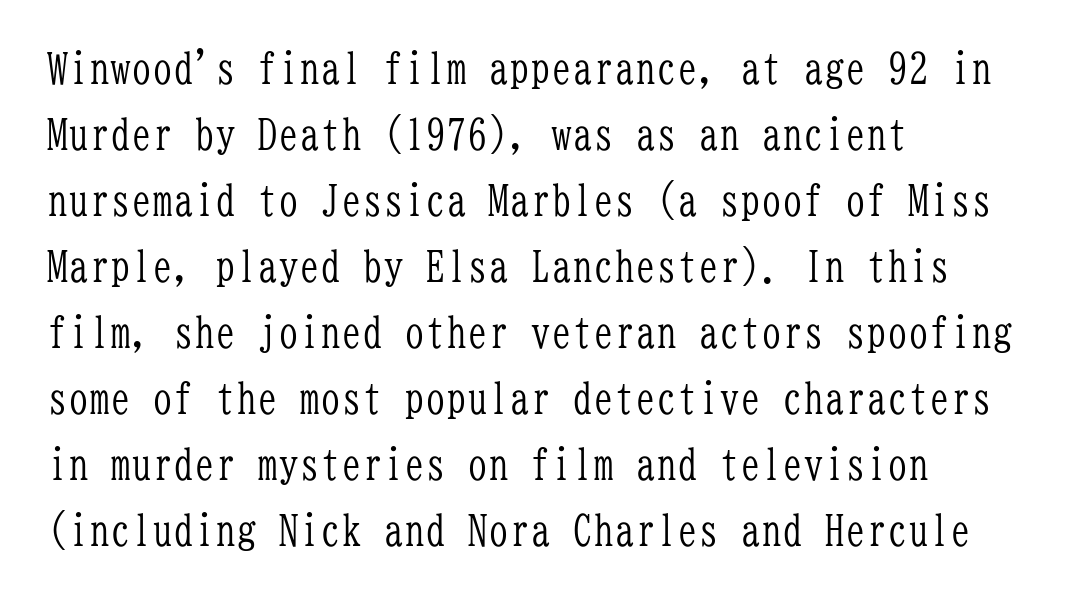
{"serif": "yes", "italic": "no", "bold": "no", "weight": "light", "width": "condensed", "stroke_contrast": "low", "x_height": "medium", "monospaced": "yes", "underline": "no", "align": "left", "line_spacing": "normal", "line_spacing_ratio": 1.57, "letter_spacing": "normal", "letter_spacing_em": 0.0, "glyph_px": 42}
